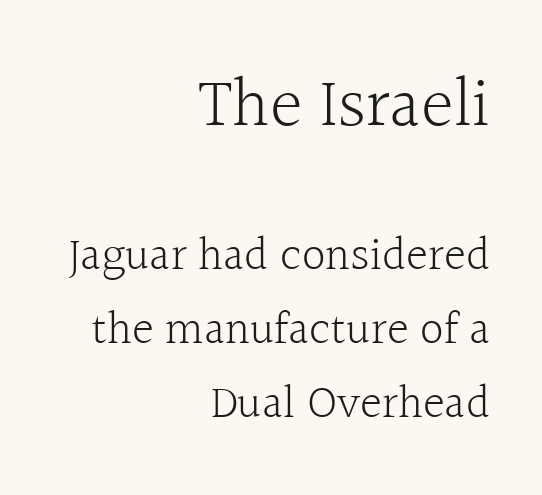
The letters advance in unequal steps, a hallmark of proportional type. Summary of vertical rhythm: regular, with standard interline spacing. Look at the glyph heights: the upper group is clearly the bigger setting. The weight would be labelled regular, book, light, or lighter still. Style check: upright. Underline: absent.
